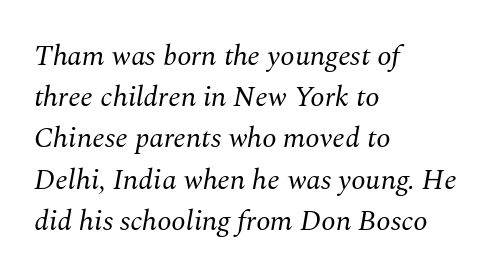
{"serif": "yes", "italic": "yes", "lean": "right", "slant_degrees": 10, "bold": "no", "weight": "regular", "width": "normal", "stroke_contrast": "medium", "x_height": "medium", "monospaced": "no", "underline": "no", "align": "left", "line_spacing": "normal", "line_spacing_ratio": 1.42, "letter_spacing": "normal", "letter_spacing_em": 0.0, "glyph_px": 29}
